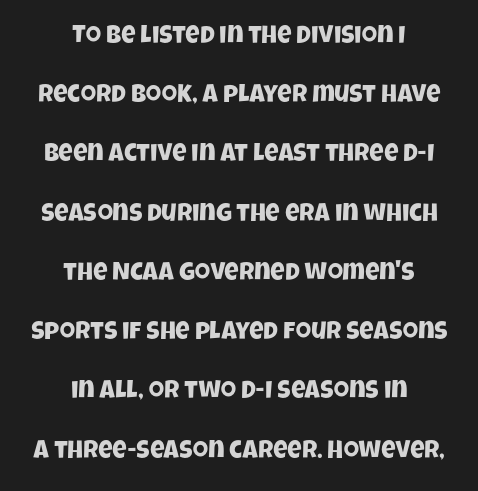
Q: Is the text underlined? A: No.
Q: How is the paragraph aligned? A: Centered.
Q: Is the spacing between letters normal or unusually wide? A: Normal.
Q: Is the spacing between lines tight, normal or loose? A: Loose.
